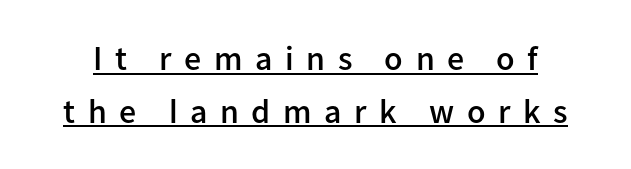
Observe the absence of serifs on each vertical stroke in this sample. Slightly chunky letters — semibold, I'd say, not full bold. Italic? Not at all — the glyphs are vertical. Evenly set lines give the paragraph a standard silhouette. The tracking reads as deliberately expanded to a designer's eye.
